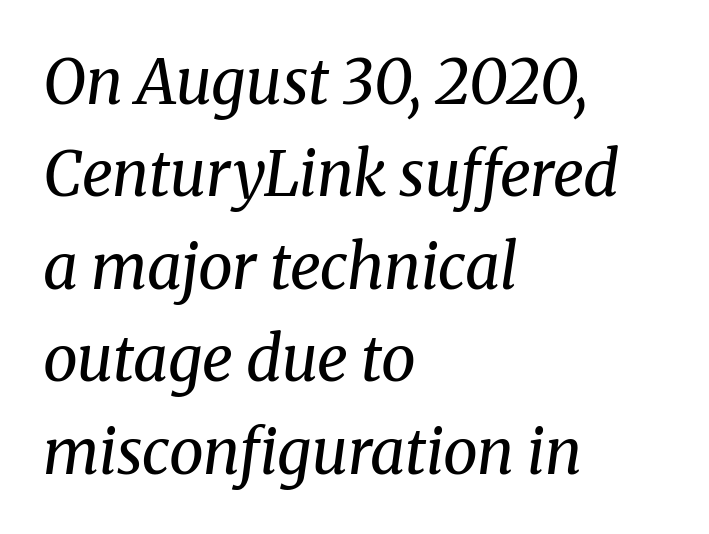
Q: Is the text bold? A: No.
Q: Is the text italic (slanted)? A: Yes, it leans right by about 8 degrees.
Q: Is the typeface a serif or a sans-serif typeface? A: Serif.
Q: Is the text underlined? A: No.
Q: How is the paragraph aligned? A: Left-aligned.
Q: Is the spacing between letters normal or unusually wide? A: Normal.
Q: Is the spacing between lines tight, normal or loose? A: Normal.
Q: Width (condensed, normal, or wide)? A: Normal.
Q: Stroke contrast? A: Medium.
Q: x-height? A: Medium.
Q: Monospaced? A: No.
